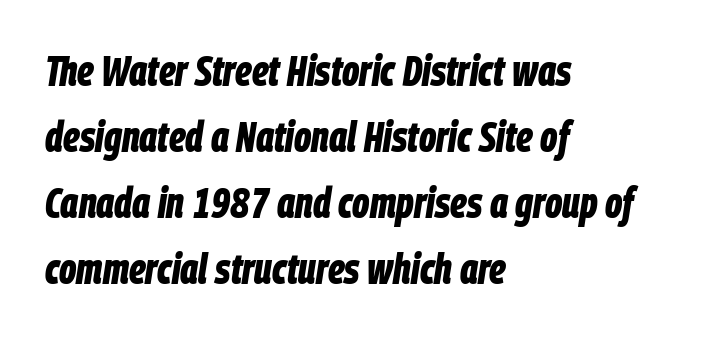
Is the type slanted? Yes — the strokes lean at a clear angle. Think of a printed novel: that variable character pitch is what you see here. The block of text has a typical density, with ordinary space between rows. You could call the tracking neutral — neither tight nor loose. Is the type bold? Yes — the strokes are clearly thick and heavy. A student would call this left alignment; a typographer would say flush left, rag right.
